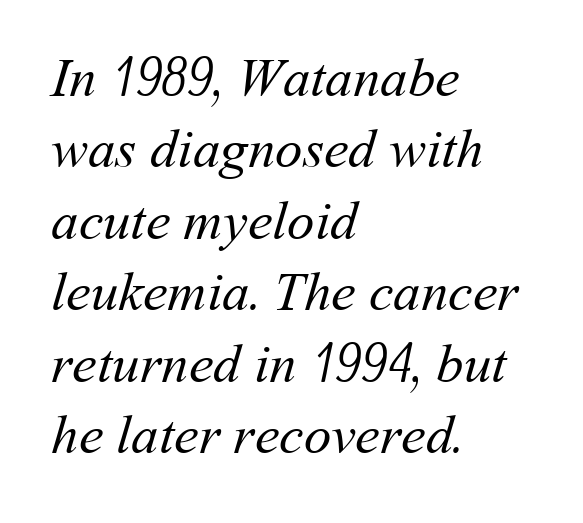
{"bold": "no", "weight": "regular", "width": "normal", "stroke_contrast": "medium", "x_height": "medium", "monospaced": "no", "underline": "no", "align": "left", "line_spacing": "normal", "line_spacing_ratio": 1.3, "letter_spacing": "normal", "letter_spacing_em": 0.0, "glyph_px": 55}
